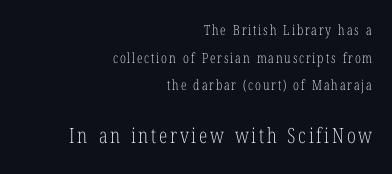
The image shows 21 px text type, upright; set right-aligned, loose line spacing (1.97x), not underlined; the second (bottom) block is 1.5x larger.
